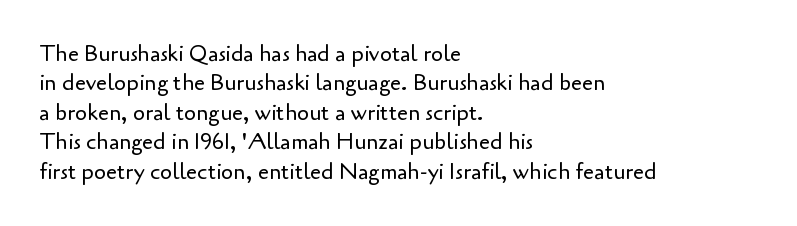
The image shows 22 px text type, upright; set left-aligned, normal line spacing (1.34x), normal letter spacing, not underlined.
